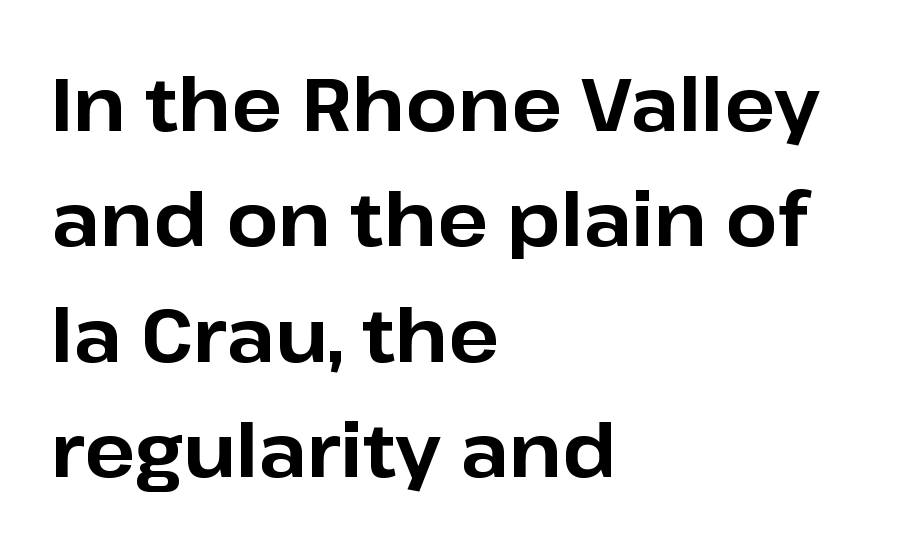
{"serif": "no", "italic": "no", "bold": "yes", "weight": "bold", "width": "normal", "stroke_contrast": "low", "x_height": "medium", "monospaced": "no", "underline": "no", "align": "left", "line_spacing": "normal", "line_spacing_ratio": 1.56, "letter_spacing": "normal", "letter_spacing_em": 0.0, "glyph_px": 74}
